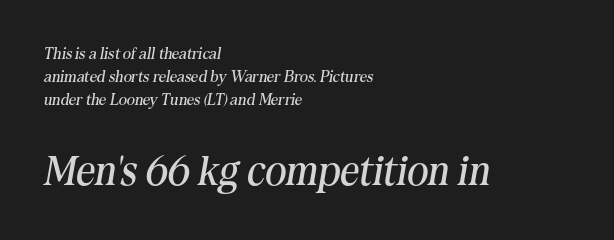
Q: Is the text bold? A: No.
Q: Is the text italic (slanted)? A: Yes, it leans right by about 10 degrees.
Q: Is the typeface a serif or a sans-serif typeface? A: Serif.
Q: Is the text underlined? A: No.
Q: How is the paragraph aligned? A: Left-aligned.
Q: Is the spacing between letters normal or unusually wide? A: Normal.
Q: Is the spacing between lines tight, normal or loose? A: Normal.
Q: Which block of text is set in a larger size, the first (top) or the second (bottom)? A: The second (bottom) one.
Q: Width (condensed, normal, or wide)? A: Normal.
Q: Stroke contrast? A: Medium.
Q: x-height? A: Medium.
Q: Monospaced? A: No.
